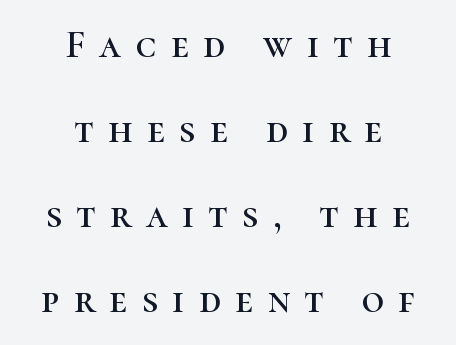
{"serif": "yes", "italic": "no", "width": "normal", "stroke_contrast": "high", "x_height": "medium", "monospaced": "no", "underline": "no", "align": "center", "line_spacing": "loose", "line_spacing_ratio": 2.18, "letter_spacing": "wide", "letter_spacing_em": 0.37, "glyph_px": 39}
